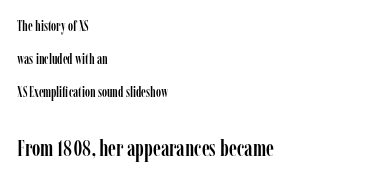
No word sits above an underline. If you squint, the bottom block still reads clearly — it's the larger of the two. Every stem runs plumb, perpendicular to the baseline. Letter spacing: default. Which margin do the lines hug? The left one — the right edge is uneven.
